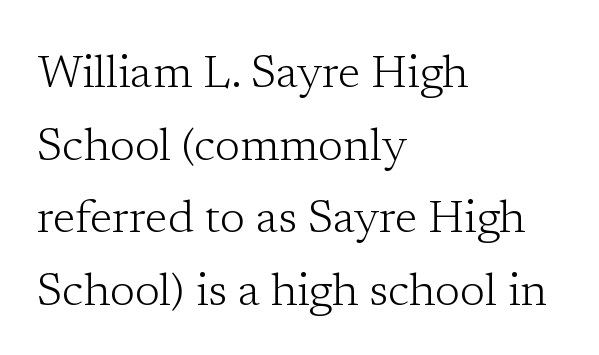
Layout note: lines flush left. The glyphs are unaccompanied by any horizontal stroke below them. The letters look calm and open, with moderate or lighter stems. Small tapered or slab feet sit at the stroke ends, so this counts as serif.
